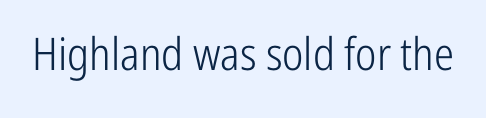
The image shows 45 px light, condensed sans-serif type, upright; set normal letter spacing, not underlined; low stroke contrast and a medium x-height.
